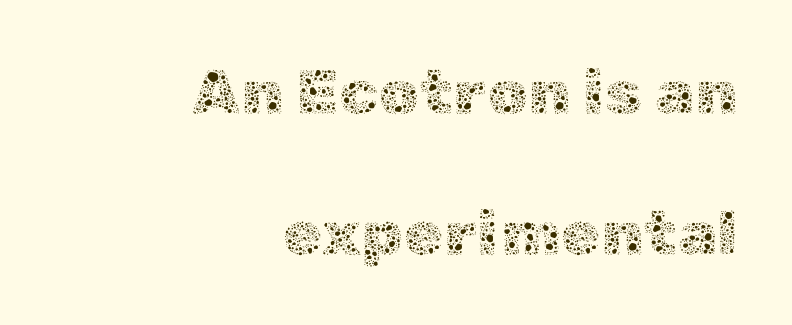
Q: Is the text bold? A: No.
Q: Is the text italic (slanted)? A: No, it is upright.
Q: Is the text underlined? A: No.
Q: How is the paragraph aligned? A: Right-aligned.
Q: Is the spacing between letters normal or unusually wide? A: Normal.
Q: Is the spacing between lines tight, normal or loose? A: Loose.
Q: Width (condensed, normal, or wide)? A: Normal.
Q: x-height? A: Medium.
Q: Monospaced? A: No.
